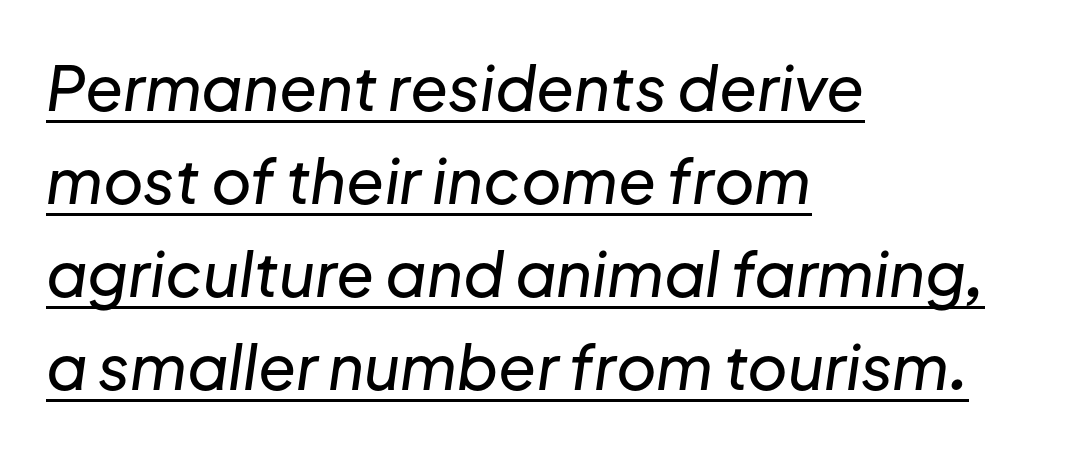
Observe the lean: these are italic letterforms. Underline: present. Is the block centered? No — it sits flush against the left margin. This block has exactly the height ordinary leading produces. Looks like regular typesetting: each glyph gets only the width it needs.
